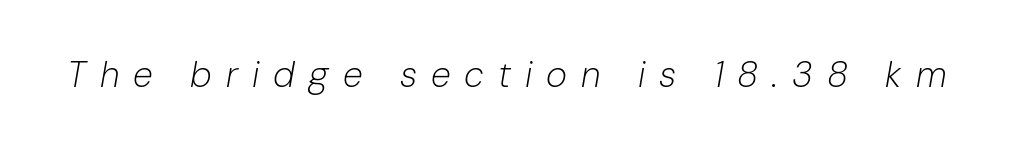
The image shows 36 px light type, italic (leaning right); set unusually wide letter spacing (+0.39 em), not underlined; low stroke contrast and a medium x-height.
